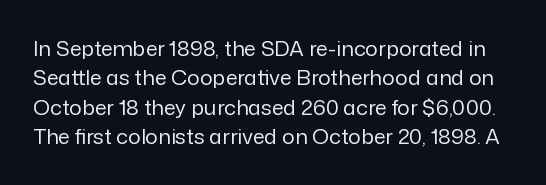
Q: Is the text bold? A: No.
Q: Is the text italic (slanted)? A: No, it is upright.
Q: Is the text underlined? A: No.
Q: Is the spacing between letters normal or unusually wide? A: Normal.
Q: Is the spacing between lines tight, normal or loose? A: Normal.
